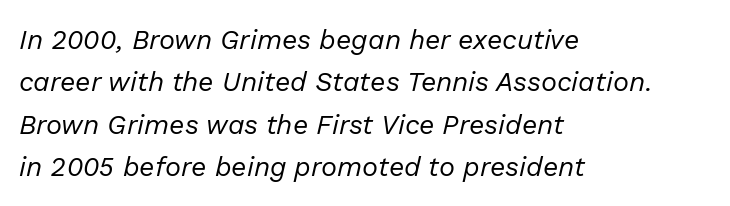
The image shows 27 px text type, italic (leaning right); set left-aligned, normal line spacing (1.57x), normal letter spacing, not underlined.
